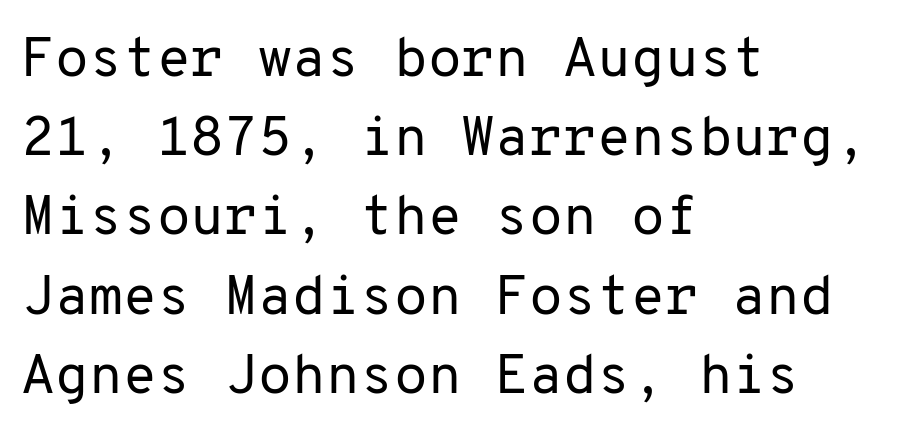
The image shows 55 px regular-weight sans-serif type, upright, monospaced; set left-aligned, normal line spacing (1.44x), normal letter spacing, not underlined; low stroke contrast and a medium x-height.
